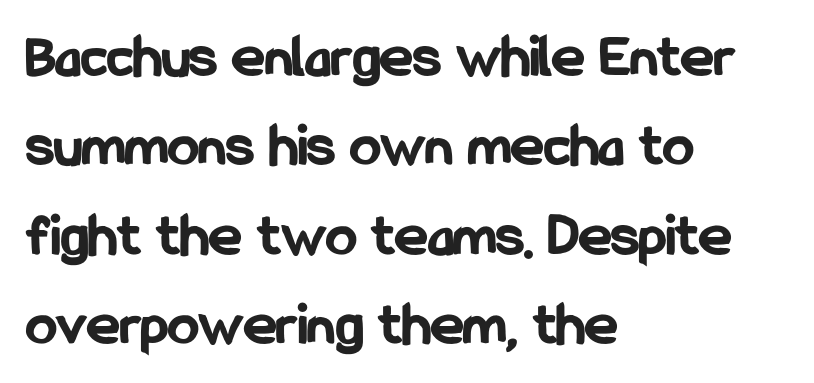
Is the letter spacing exaggerated? No — it looks like the ordinary default. Rendered with straight, roman letterforms. This sample is left-justified, so line endings fall wherever the words run out. The typesetting leans heavy: a genuine bold.
